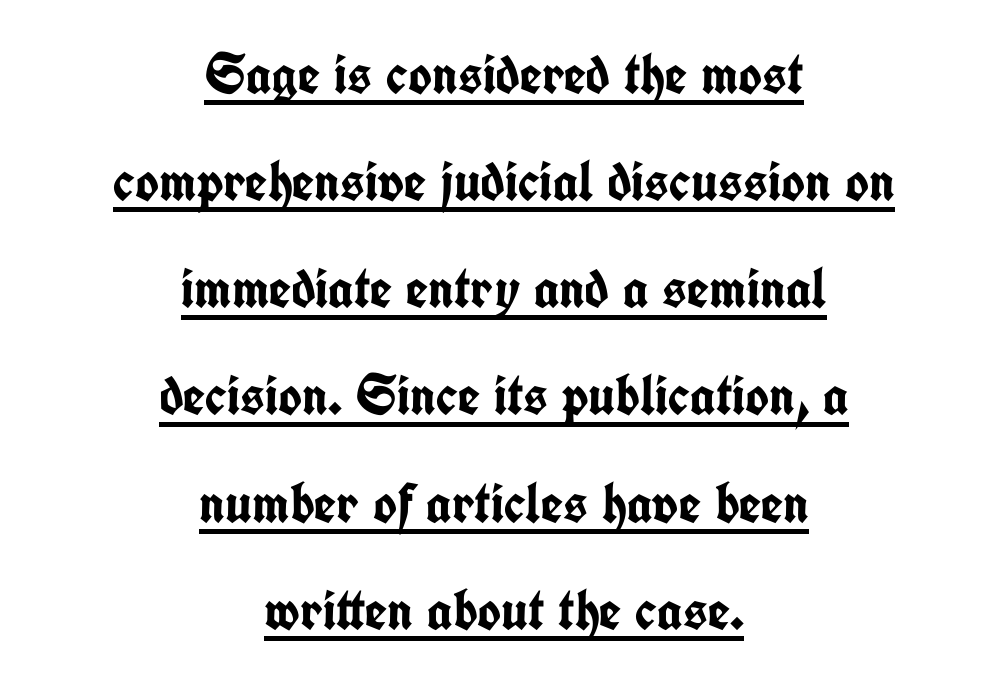
{"serif": "no", "italic": "no", "bold": "yes", "weight": "semibold", "width": "condensed", "stroke_contrast": "low", "x_height": "medium", "monospaced": "no", "underline": "yes", "align": "center", "line_spacing_ratio": 1.88, "letter_spacing": "normal", "letter_spacing_em": 0.0, "glyph_px": 57}
